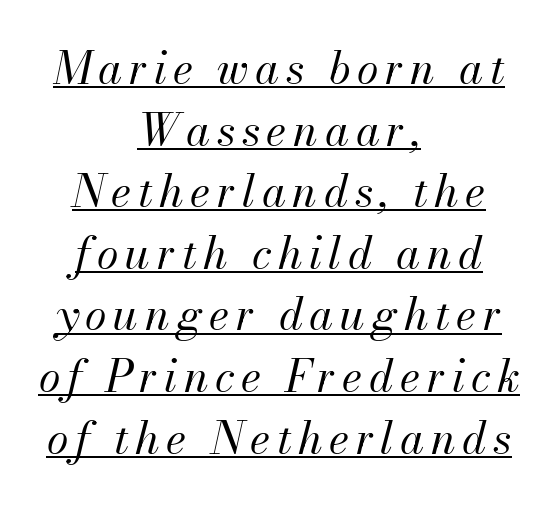
Q: Is the text bold? A: No.
Q: Is the text italic (slanted)? A: Yes, it leans right by about 13 degrees.
Q: Is the text underlined? A: Yes.
Q: How is the paragraph aligned? A: Centered.
Q: Is the spacing between lines tight, normal or loose? A: Normal.
Q: Width (condensed, normal, or wide)? A: Normal.
Q: Stroke contrast? A: Medium.
Q: x-height? A: Small.
Q: Monospaced? A: No.
